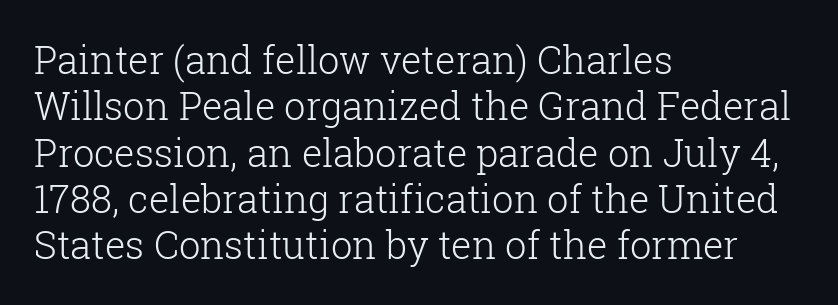
The characters are drawn with everyday or finer stroke widths. Unmarked baselines from the first word to the last. I'd call this a serif setting — the letters wear small feet. Reading down the block, your eye returns to a fixed left position each line. The face used here is proportionally spaced, like ordinary book or web type. What stands out about the letter spacing? Nothing — it is the standard amount.
